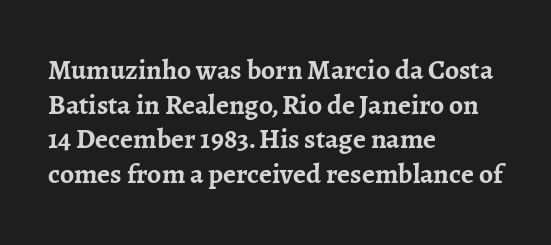
{"serif": "yes", "italic": "no", "bold": "yes", "weight": "semibold", "width": "normal", "stroke_contrast": "low", "x_height": "medium", "monospaced": "no", "underline": "no", "align": "left", "line_spacing_ratio": 1.24, "letter_spacing": "normal", "letter_spacing_em": 0.0, "glyph_px": 28}
